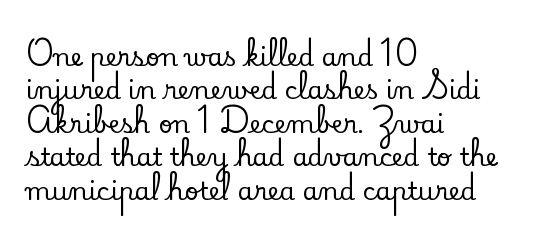
Q: Is the text italic (slanted)? A: No, it is upright.
Q: Is the text underlined? A: No.
Q: How is the paragraph aligned? A: Left-aligned.
Q: Is the spacing between letters normal or unusually wide? A: Normal.
Q: Is the spacing between lines tight, normal or loose? A: Normal.
